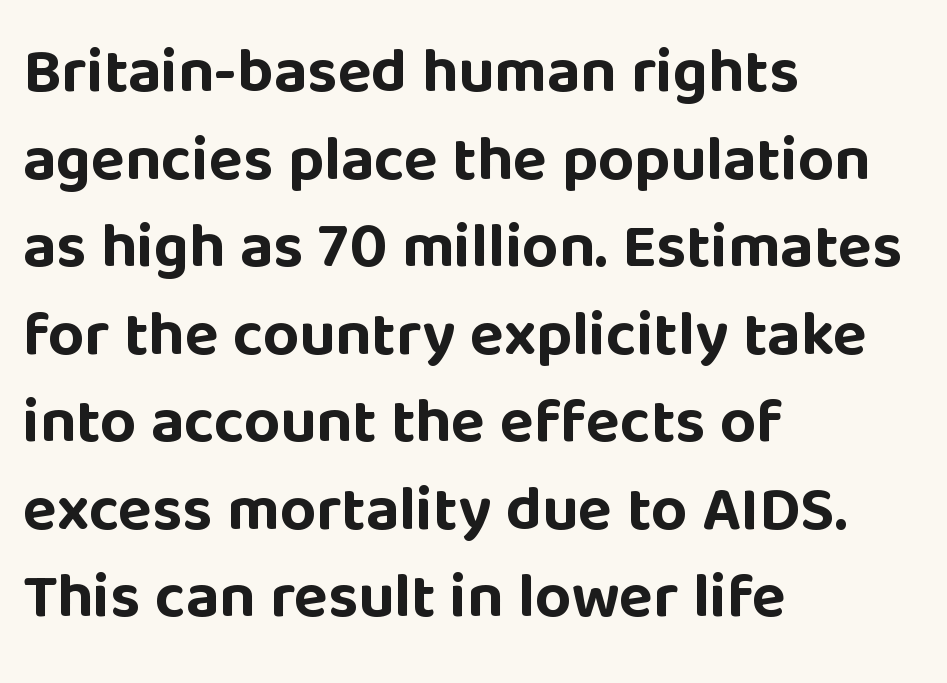
Q: Is the text bold? A: Yes.
Q: Is the text italic (slanted)? A: No, it is upright.
Q: Is the typeface a serif or a sans-serif typeface? A: Sans-serif.
Q: Is the text underlined? A: No.
Q: How is the paragraph aligned? A: Left-aligned.
Q: Is the spacing between letters normal or unusually wide? A: Normal.
Q: Is the spacing between lines tight, normal or loose? A: Normal.
Q: Width (condensed, normal, or wide)? A: Normal.
Q: Stroke contrast? A: Low.
Q: x-height? A: Large.
Q: Monospaced? A: No.
